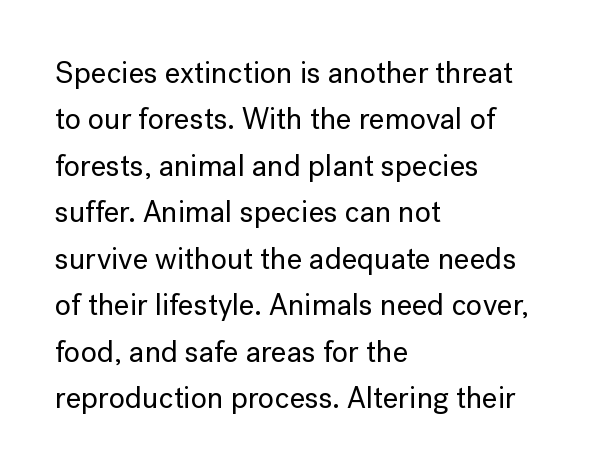
{"serif": "no", "italic": "no", "width": "normal", "stroke_contrast": "low", "x_height": "medium", "monospaced": "no", "underline": "no", "align": "left", "line_spacing": "normal", "line_spacing_ratio": 1.55, "letter_spacing": "normal", "letter_spacing_em": 0.0, "glyph_px": 30}
